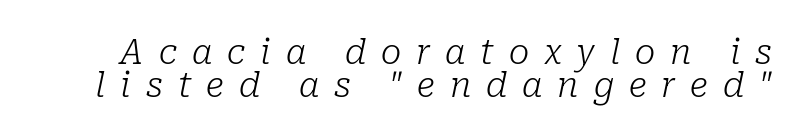
The image shows 34 px light serif type, italic (leaning right); set tight line spacing (0.97x), unusually wide letter spacing (+0.44 em), not underlined; low stroke contrast and a medium x-height.
